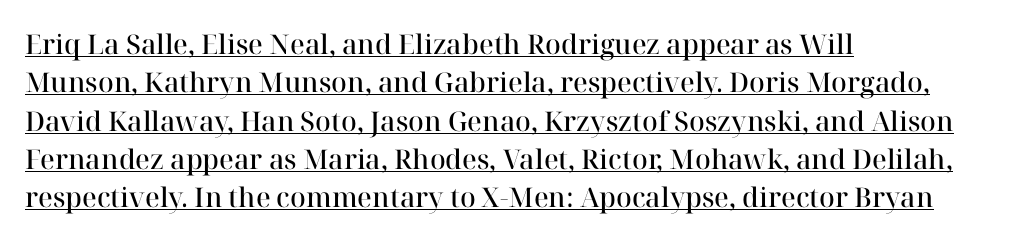
Q: Is the text bold? A: Semi-bold.
Q: Is the text italic (slanted)? A: No, it is upright.
Q: Is the text underlined? A: Yes.
Q: How is the paragraph aligned? A: Left-aligned.
Q: Is the spacing between letters normal or unusually wide? A: Normal.
Q: Is the spacing between lines tight, normal or loose? A: Normal.
